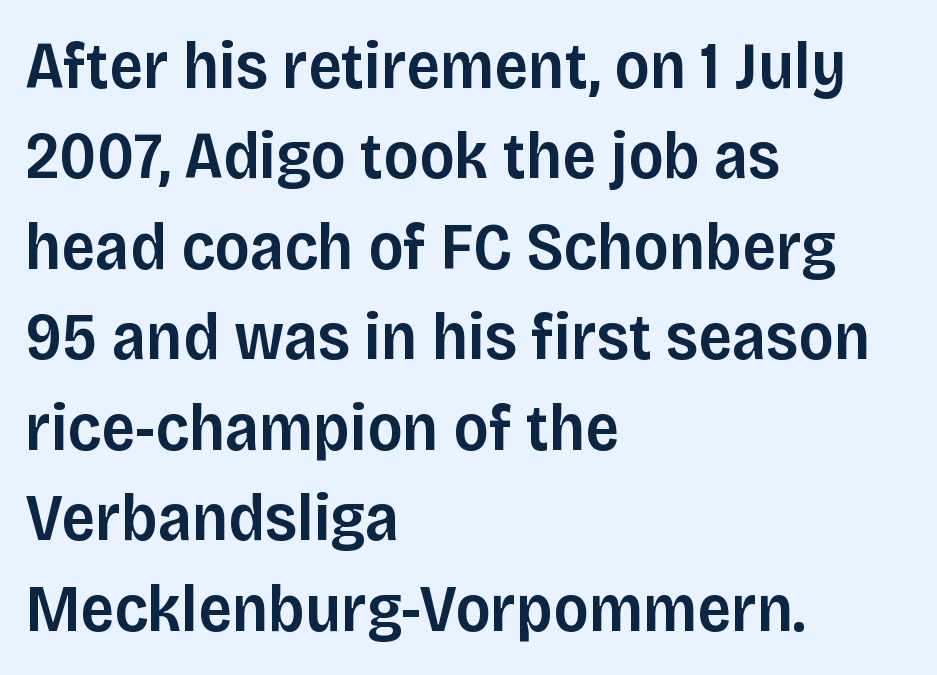
The image shows 67 px semibold sans-serif type, upright; set left-aligned, normal line spacing (1.35x), normal letter spacing, not underlined; low stroke contrast and a large x-height.
